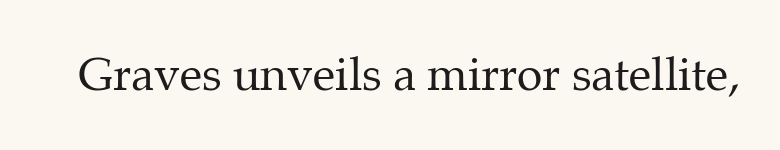
Stem width sits at or under what a default text font uses. Posture: vertical. Look at the bottom of the vertical strokes: they flare into serifs here. Is this a fixed-width face? No — the glyphs have proportional, varying widths.
